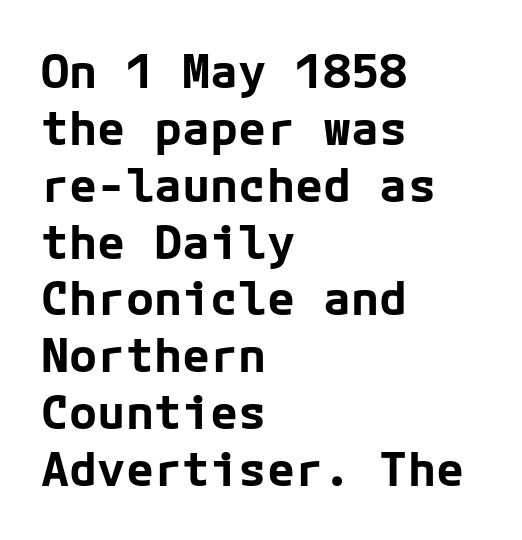
The image shows 47 px bold sans-serif type, upright; set left-aligned, line spacing 1.21x, normal letter spacing, not underlined; low stroke contrast and a medium x-height.
